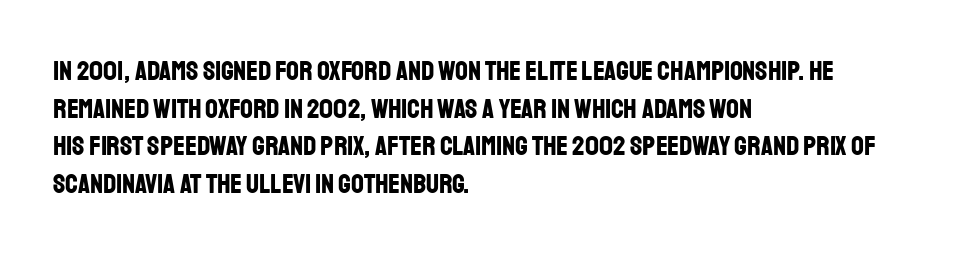
A normal amount of white space separates one row of letters from the next. A clean baseline with only descenders dipping below it. The face used here is proportionally spaced, like ordinary book or web type. What stands out about the letter spacing? Nothing — it is the standard amount. All the whitespace from short lines collects on the right.
